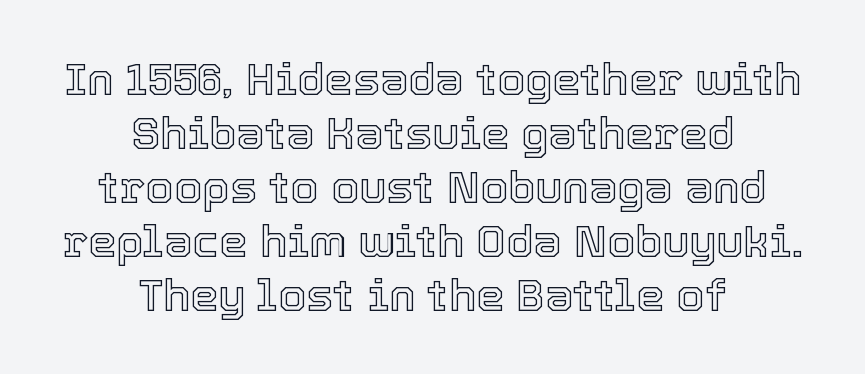
{"italic": "no", "width": "normal", "x_height": "medium", "monospaced": "no", "underline": "no", "align": "center", "line_spacing_ratio": 1.2, "letter_spacing": "normal", "letter_spacing_em": 0.0, "glyph_px": 45}
